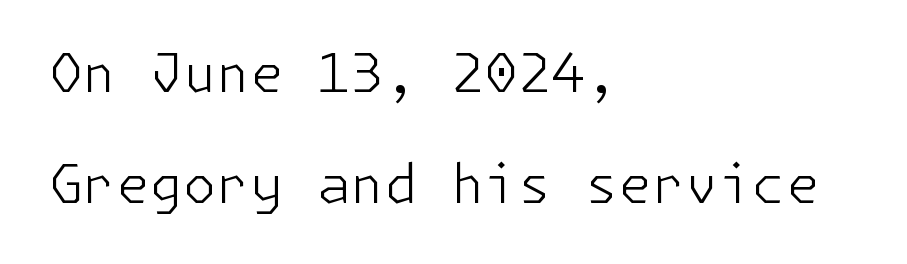
The image shows 54 px light sans-serif type, upright; set left-aligned, loose line spacing (2.05x), normal letter spacing, not underlined; low stroke contrast and a medium x-height.
